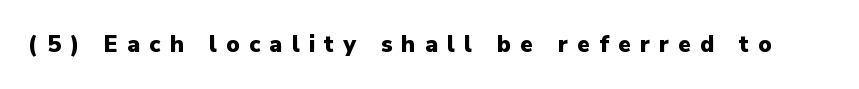
The image shows 23 px bold type, upright; set unusually wide letter spacing (+0.4 em), not underlined.
